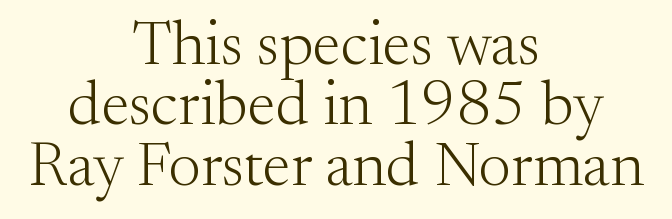
{"serif": "yes", "italic": "no", "bold": "no", "weight": "light", "width": "normal", "stroke_contrast": "medium", "x_height": "small", "monospaced": "no", "underline": "no", "align": "center", "line_spacing": "tight", "line_spacing_ratio": 0.96, "letter_spacing": "normal", "letter_spacing_em": 0.0, "glyph_px": 63}
